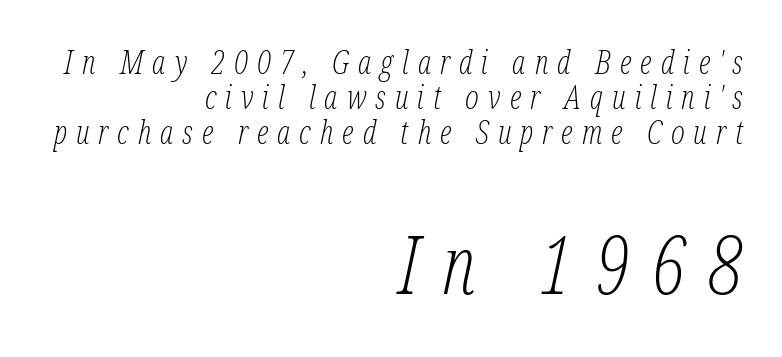
A flush-right, rag-left setting is used for this passage. A typesetter would call this heavily tracked-out type. Summary of weight: not heavy and not bold. The letters carry serifs — small finishing strokes at the ends of their stems. Regarding leading, the lines here are crowded together. The lower block of text is set noticeably larger than the block above it.
